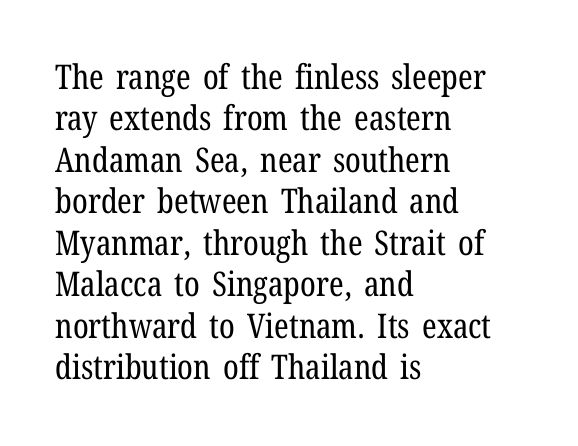
Q: Is the text bold? A: No.
Q: Is the text italic (slanted)? A: No, it is upright.
Q: Is the typeface a serif or a sans-serif typeface? A: Serif.
Q: Is the text underlined? A: No.
Q: How is the paragraph aligned? A: Left-aligned.
Q: Is the spacing between letters normal or unusually wide? A: Normal.
Q: Width (condensed, normal, or wide)? A: Condensed.
Q: Stroke contrast? A: Low.
Q: x-height? A: Medium.
Q: Monospaced? A: No.
